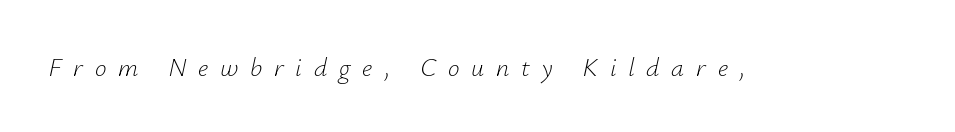
These lines were composed using italics. A quiet, ordinary-to-light weight characterises the typeface. Rule under the text: the space is simply empty. These lines have a slow, spaced-out rhythm from letter to letter.
